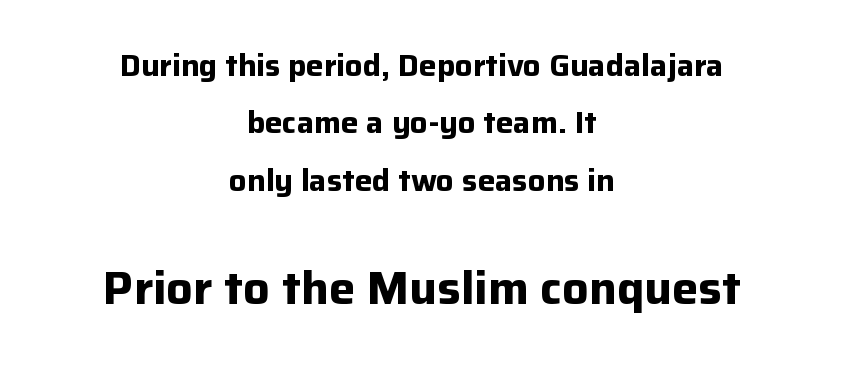
The image shows 47 px bold sans-serif type, upright; set centered, line spacing 1.85x, normal letter spacing, not underlined; the second (bottom) block is 1.52x larger; low stroke contrast and a medium x-height.
